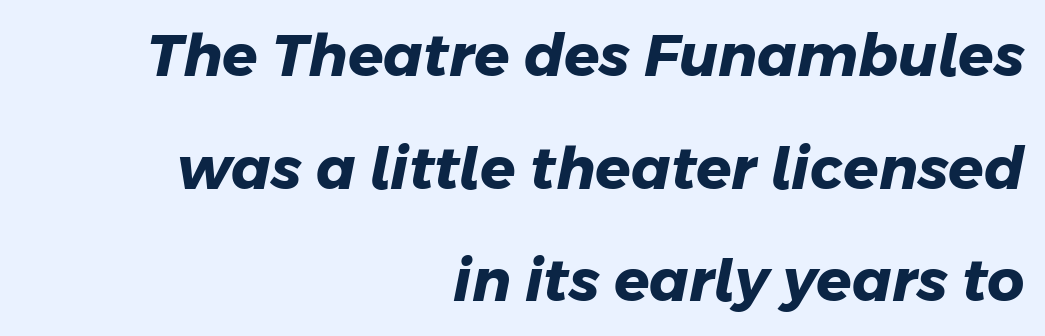
{"serif": "no", "bold": "yes", "weight": "heavy", "width": "normal", "stroke_contrast": "low", "x_height": "medium", "monospaced": "no", "underline": "no", "align": "right", "line_spacing": "loose", "line_spacing_ratio": 1.94, "letter_spacing": "normal", "letter_spacing_em": 0.0, "glyph_px": 58}
